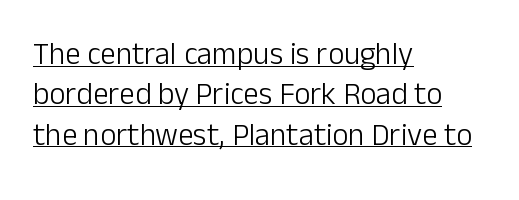
{"serif": "no", "italic": "no", "bold": "no", "weight": "light", "width": "normal", "stroke_contrast": "low", "x_height": "medium", "monospaced": "no", "underline": "yes", "align": "left", "line_spacing": "normal", "line_spacing_ratio": 1.3, "letter_spacing": "normal", "letter_spacing_em": 0.0, "glyph_px": 31}
